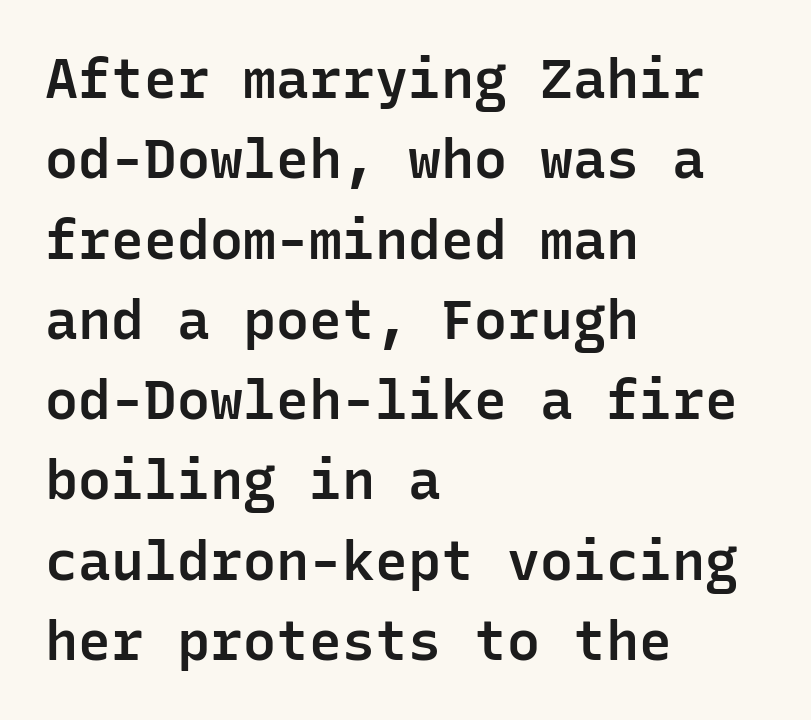
The image shows 55 px semibold sans-serif type, upright, monospaced; set left-aligned, normal line spacing (1.46x), normal letter spacing, not underlined; low stroke contrast and a medium x-height.
